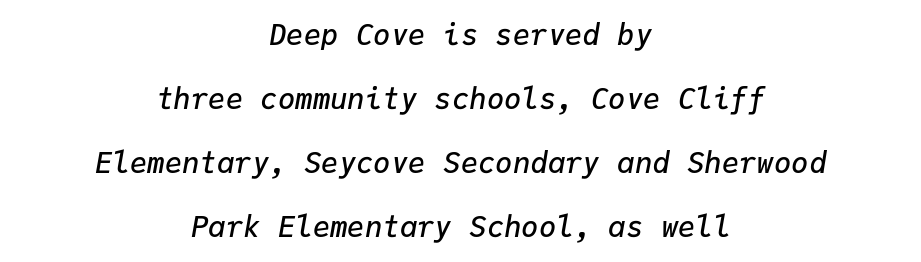
{"italic": "yes", "lean": "right", "slant_degrees": 9, "bold": "semi", "weight": "semibold", "width": "normal", "stroke_contrast": "low", "x_height": "medium", "monospaced": "yes", "underline": "no", "align": "center", "line_spacing": "loose", "line_spacing_ratio": 2.21, "letter_spacing": "normal", "letter_spacing_em": 0.0, "glyph_px": 29}
